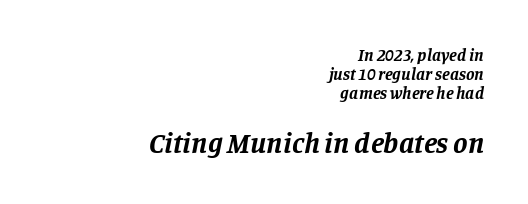
Q: Is the text bold? A: Yes.
Q: Is the text italic (slanted)? A: Yes, it leans right by about 11 degrees.
Q: Is the typeface a serif or a sans-serif typeface? A: Serif.
Q: Is the text underlined? A: No.
Q: How is the paragraph aligned? A: Right-aligned.
Q: Is the spacing between letters normal or unusually wide? A: Normal.
Q: Is the spacing between lines tight, normal or loose? A: Tight.
Q: Which block of text is set in a larger size, the first (top) or the second (bottom)? A: The second (bottom) one.
Q: Width (condensed, normal, or wide)? A: Normal.
Q: Stroke contrast? A: Low.
Q: x-height? A: Large.
Q: Monospaced? A: No.
